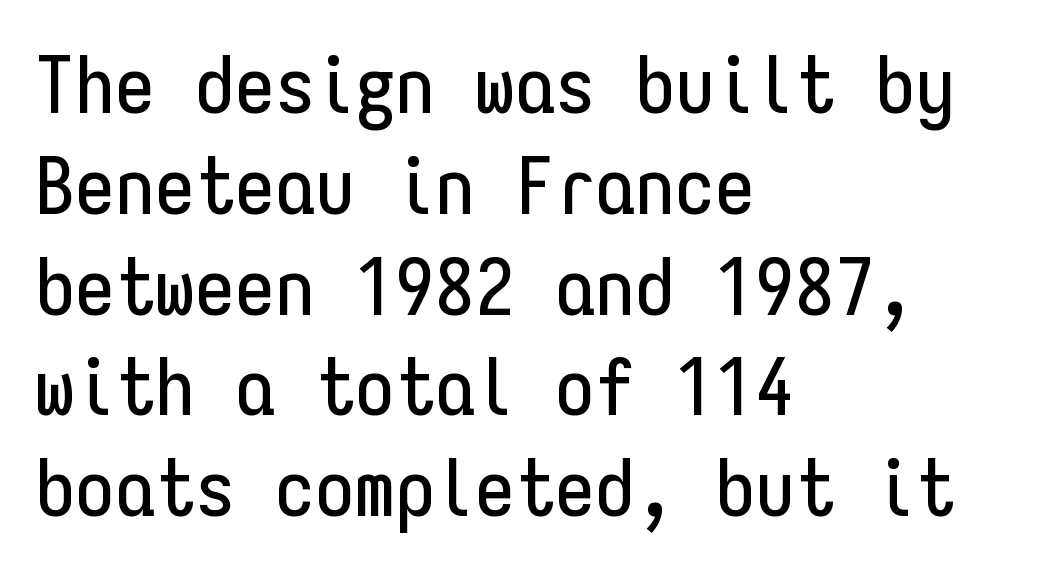
{"serif": "no", "italic": "no", "width": "condensed", "stroke_contrast": "low", "x_height": "medium", "monospaced": "yes", "underline": "no", "align": "left", "line_spacing": "normal", "line_spacing_ratio": 1.26, "letter_spacing": "normal", "letter_spacing_em": 0.0, "glyph_px": 80}
